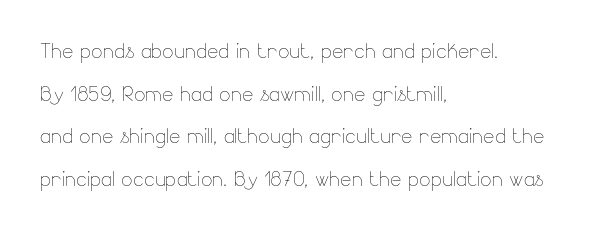
Q: Is the text bold? A: No.
Q: Is the text italic (slanted)? A: No, it is upright.
Q: Is the text underlined? A: No.
Q: How is the paragraph aligned? A: Left-aligned.
Q: Is the spacing between letters normal or unusually wide? A: Normal.
Q: Is the spacing between lines tight, normal or loose? A: Normal.
